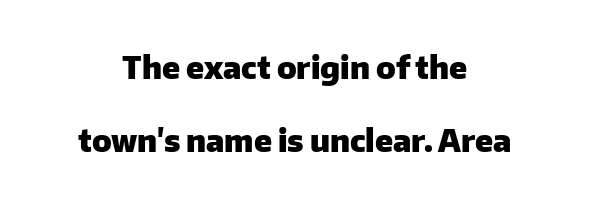
{"serif": "no", "italic": "no", "bold": "yes", "weight": "heavy", "width": "normal", "stroke_contrast": "low", "x_height": "medium", "monospaced": "no", "underline": "no", "align": "center", "line_spacing": "loose", "line_spacing_ratio": 2.34, "letter_spacing": "normal", "letter_spacing_em": 0.0, "glyph_px": 31}
